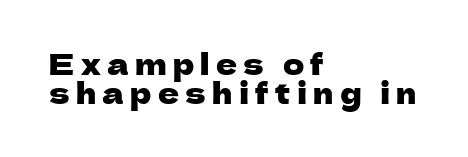
The image shows 29 px sans-serif type, upright; set left-aligned, tight line spacing (0.99x), unusually wide letter spacing (+0.22 em), not underlined; low stroke contrast and a medium x-height.
